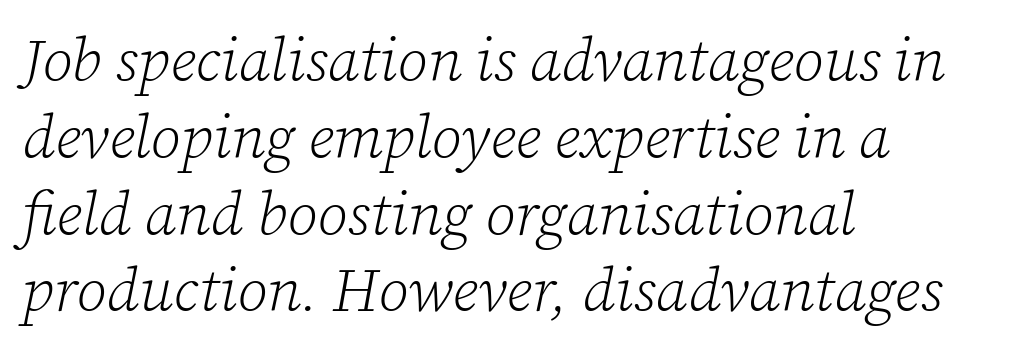
{"serif": "yes", "italic": "yes", "lean": "right", "slant_degrees": 12, "bold": "no", "weight": "light", "width": "normal", "stroke_contrast": "low", "x_height": "medium", "monospaced": "no", "underline": "no", "align": "left", "line_spacing": "normal", "line_spacing_ratio": 1.28, "letter_spacing": "normal", "letter_spacing_em": 0.0, "glyph_px": 60}
